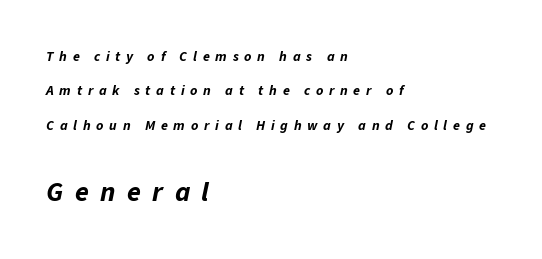
Q: Is the text bold? A: Yes.
Q: Is the text italic (slanted)? A: Yes, it leans right by about 11 degrees.
Q: Is the text underlined? A: No.
Q: How is the paragraph aligned? A: Left-aligned.
Q: Is the spacing between letters normal or unusually wide? A: Unusually wide.
Q: Is the spacing between lines tight, normal or loose? A: Loose.
Q: Which block of text is set in a larger size, the first (top) or the second (bottom)? A: The second (bottom) one.
Q: Width (condensed, normal, or wide)? A: Normal.
Q: Stroke contrast? A: Low.
Q: x-height? A: Medium.
Q: Monospaced? A: No.
